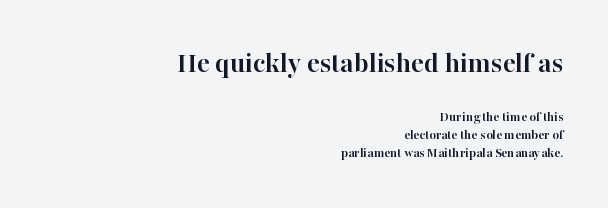
The image shows 30 px semibold serif type, upright; set right-aligned, normal line spacing (1.3x), normal letter spacing, not underlined; the first (top) block is 2.14x larger; high stroke contrast and a medium x-height.
